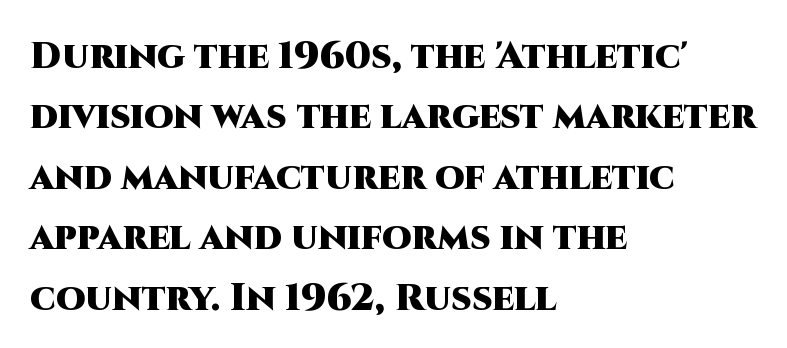
{"serif": "no", "italic": "no", "bold": "yes", "weight": "heavy", "width": "normal", "stroke_contrast": "high", "x_height": "large", "monospaced": "no", "underline": "no", "align": "left", "line_spacing": "normal", "line_spacing_ratio": 1.59, "letter_spacing": "normal", "letter_spacing_em": 0.0, "glyph_px": 38}
